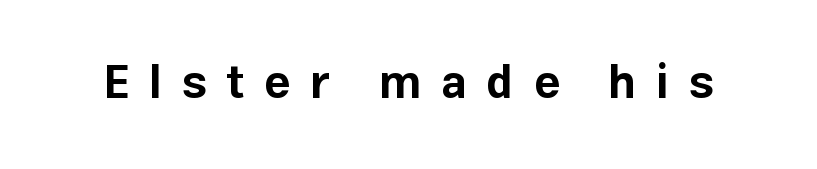
The image shows 46 px bold sans-serif type, upright; set unusually wide letter spacing (+0.43 em), not underlined; low stroke contrast and a medium x-height.
